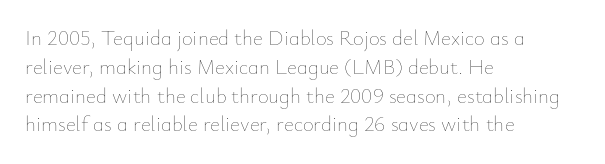
The image shows 21 px text type, upright; set left-aligned, normal line spacing (1.37x), normal letter spacing, not underlined.
